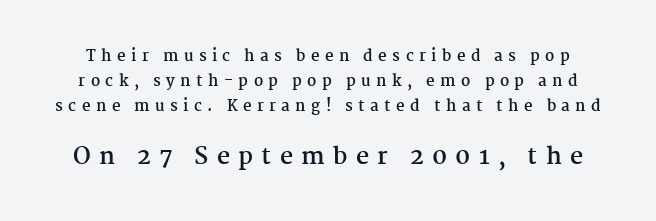
{"italic": "no", "bold": "yes", "underline": "no", "line_spacing": "normal", "line_spacing_ratio": 1.68, "letter_spacing": "wide", "letter_spacing_em": 0.36, "larger_block": "second", "size_ratio": 1.53, "glyph_px": 23}
